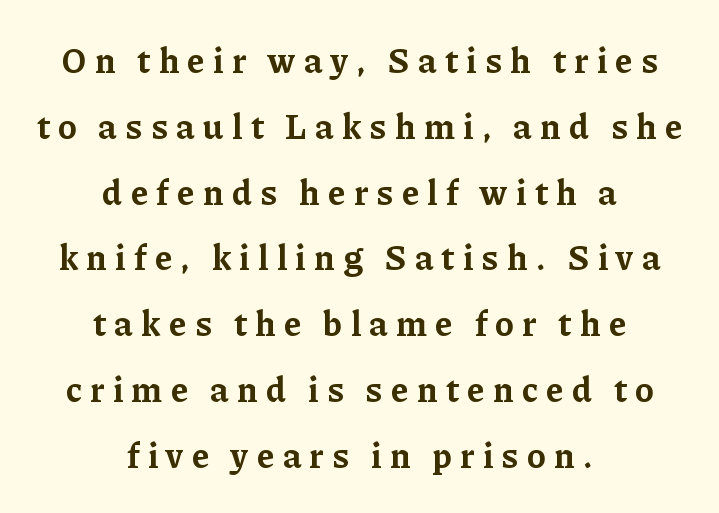
{"serif": "yes", "italic": "no", "bold": "yes", "weight": "bold", "width": "normal", "stroke_contrast": "low", "x_height": "medium", "monospaced": "no", "underline": "no", "align": "center", "line_spacing_ratio": 1.88, "letter_spacing": "wide", "letter_spacing_em": 0.24, "glyph_px": 35}
